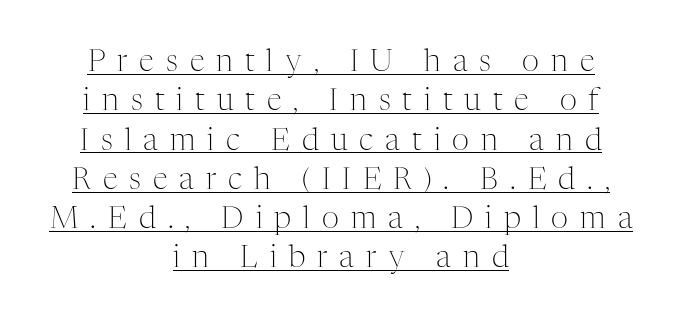
The compositor balanced each line on the midline. The rows are spaced the way most documents space them. Unbolded letterforms with no extra heft. The string is rendered with underlining switched on. A typesetter would mark this as roman, not italic.
